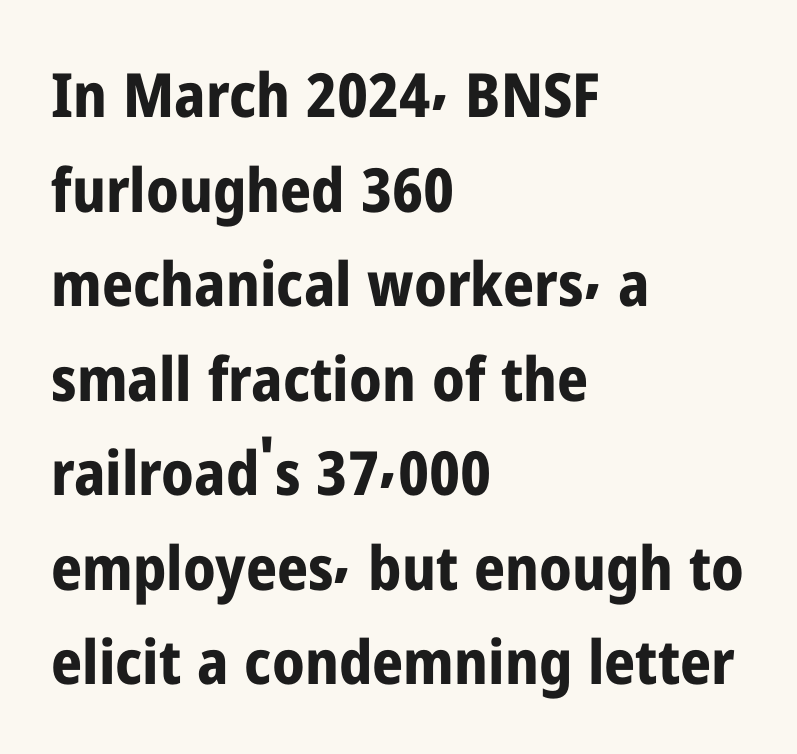
The image shows 61 px bold, condensed sans-serif type, upright; set left-aligned, normal line spacing (1.55x), normal letter spacing, not underlined; low stroke contrast and a medium x-height.
